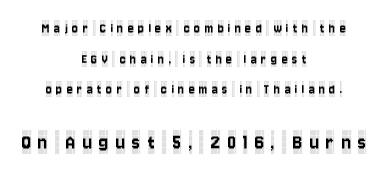
{"italic": "no", "underline": "no", "align": "center", "line_spacing": "loose", "line_spacing_ratio": 2.19, "letter_spacing": "wide", "letter_spacing_em": 0.32, "larger_block": "second", "size_ratio": 1.57, "glyph_px": 22}
